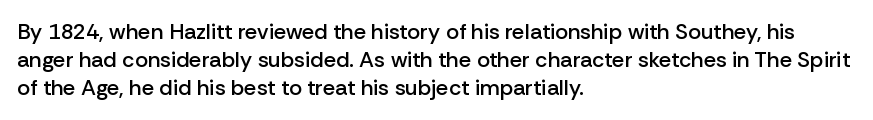
Q: Is the text bold? A: Semi-bold.
Q: Is the text italic (slanted)? A: No, it is upright.
Q: Is the text underlined? A: No.
Q: How is the paragraph aligned? A: Left-aligned.
Q: Is the spacing between letters normal or unusually wide? A: Normal.
Q: Is the spacing between lines tight, normal or loose? A: Normal.
